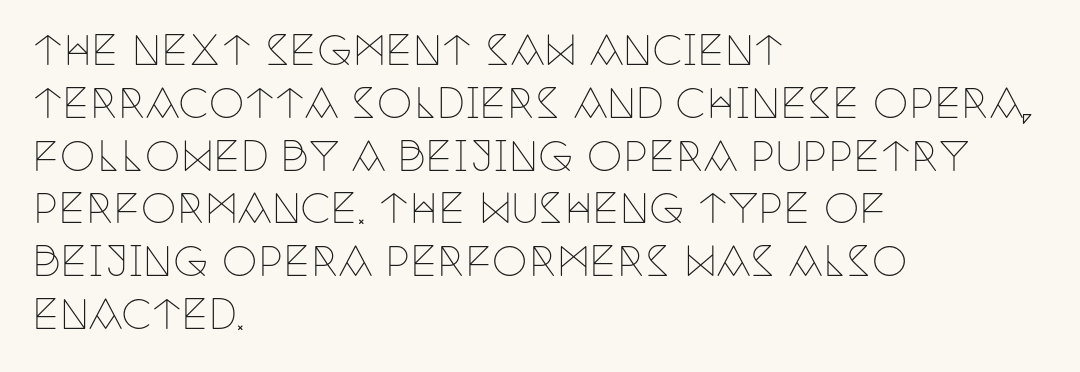
Unmarked baselines from the first word to the last. This sample is left-justified, so line endings fall wherever the words run out. Regarding serifs, this sample has them. Stroke mass is kept to a normal reading level or below.
